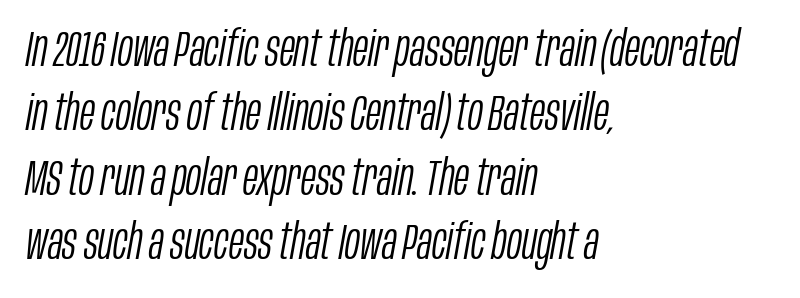
The passage shown has conventional tracking throughout. Anything drawn beneath the words? Only blank space. Line spacing here is normal. On a weight scale, this lands at 450 or below.
